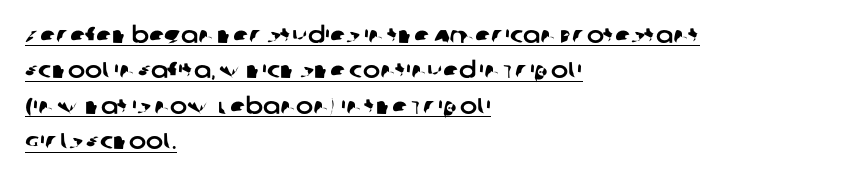
The image shows 23 px text type; set left-aligned, normal line spacing (1.54x), normal letter spacing, underlined.
